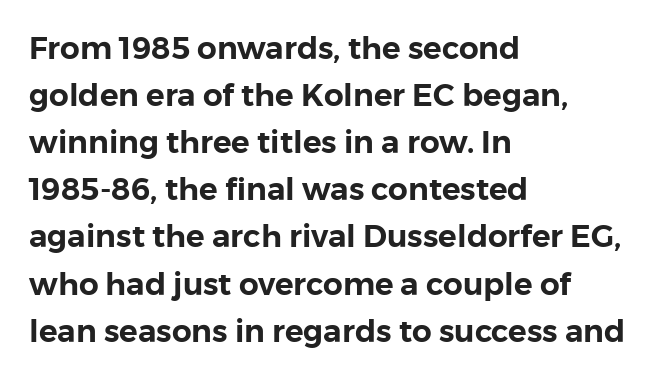
Character widths vary here, with narrow letters taking less room than wide ones. The passage shown has conventional tracking throughout. The rendering shows plain stroke endings on the letterforms — a sans-serif design. Nope, not italic — everything's standing straight.
